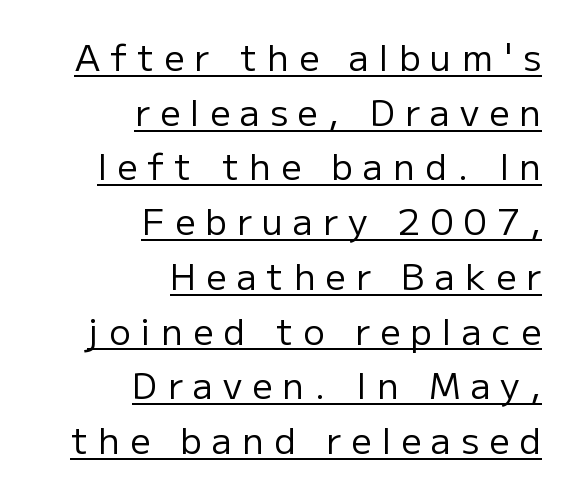
Q: Is the text bold? A: No.
Q: Is the text italic (slanted)? A: No, it is upright.
Q: Is the typeface a serif or a sans-serif typeface? A: Sans-serif.
Q: Is the text underlined? A: Yes.
Q: How is the paragraph aligned? A: Right-aligned.
Q: Is the spacing between letters normal or unusually wide? A: Unusually wide.
Q: Is the spacing between lines tight, normal or loose? A: Normal.
Q: Width (condensed, normal, or wide)? A: Normal.
Q: Stroke contrast? A: Low.
Q: x-height? A: Medium.
Q: Monospaced? A: No.
